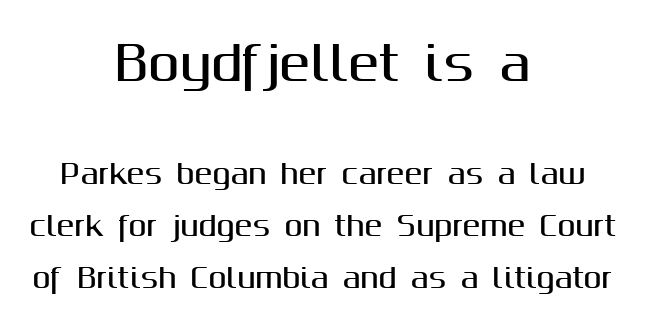
Plain, unruled lines of type. Which chunk is bigger? The first one — the top block dwarfs the bottom. Note the varied advance widths — an 'i' is clearly narrower than an 'm'. Each line is balanced around a shared central axis. A sans-serif font was chosen for this passage.
